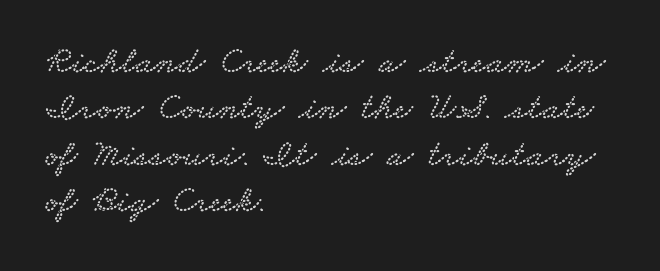
The image shows 38 px wide type; set left-aligned, line spacing 1.22x, normal letter spacing, not underlined; low stroke contrast and a small x-height.
